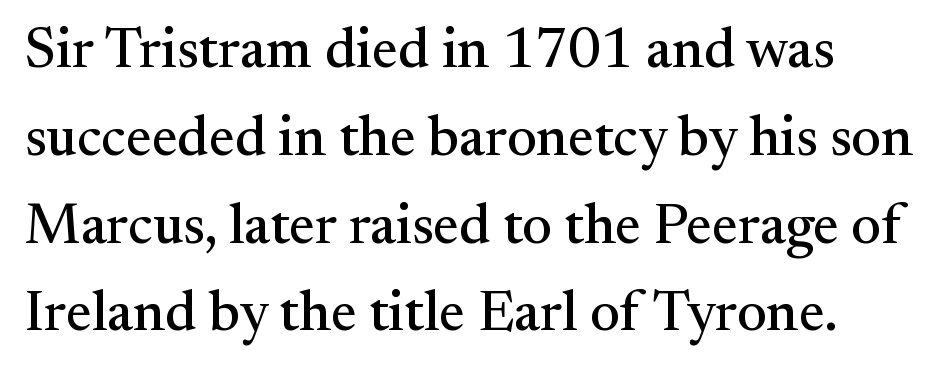
Q: Is the text italic (slanted)? A: No, it is upright.
Q: Is the typeface a serif or a sans-serif typeface? A: Serif.
Q: Is the text underlined? A: No.
Q: How is the paragraph aligned? A: Left-aligned.
Q: Is the spacing between letters normal or unusually wide? A: Normal.
Q: Is the spacing between lines tight, normal or loose? A: Normal.
Q: Width (condensed, normal, or wide)? A: Normal.
Q: Stroke contrast? A: Medium.
Q: x-height? A: Small.
Q: Monospaced? A: No.
